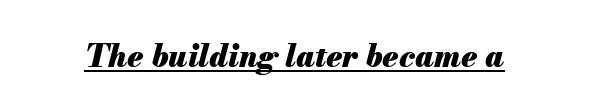
{"italic": "yes", "lean": "right", "slant_degrees": 13, "bold": "yes", "weight": "heavy", "width": "normal", "stroke_contrast": "medium", "x_height": "small", "monospaced": "no", "underline": "yes", "letter_spacing": "normal", "letter_spacing_em": 0.0, "glyph_px": 31}
